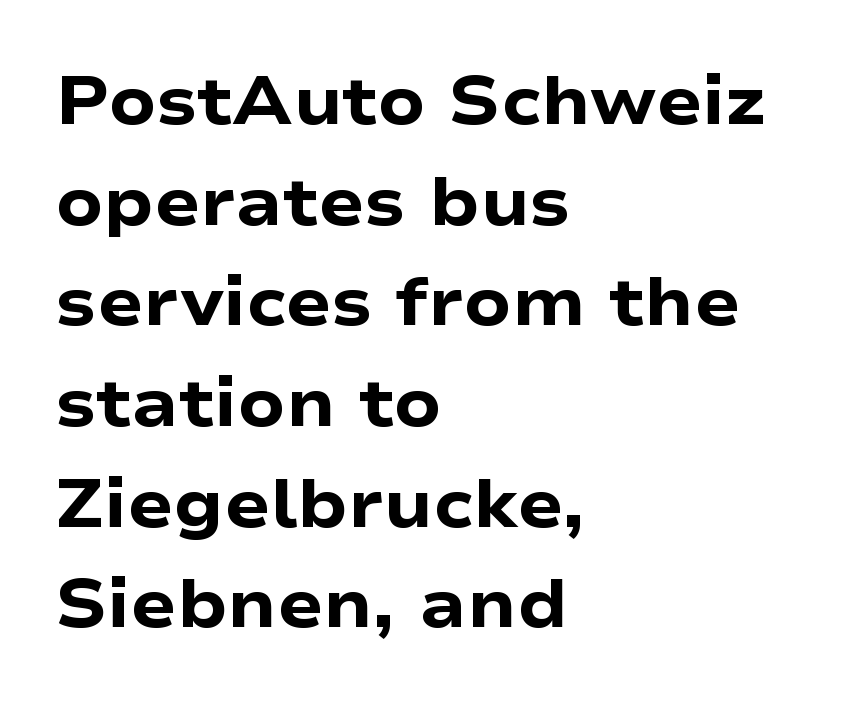
A bare baseline throughout the passage. Nobody touched the tracking dial on this one. Line starts are locked; line ends wander. A typesetter would call this leading conventional body-copy spacing. You can tell from the bare stems that sans-serif type was used.
